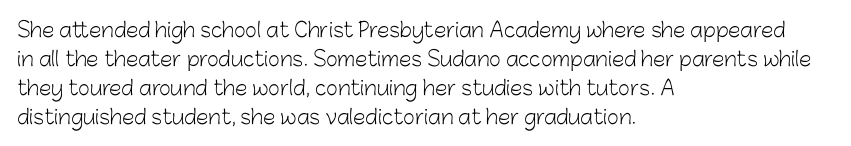
Beneath every word, the page is bare. Stems here are at most as thick as an everyday book face. When letters stand straight like this, we call the style roman or upright. This rendering leaves character spacing at its baseline value. The rendering uses a moderate line-height, typical for paragraphs.
